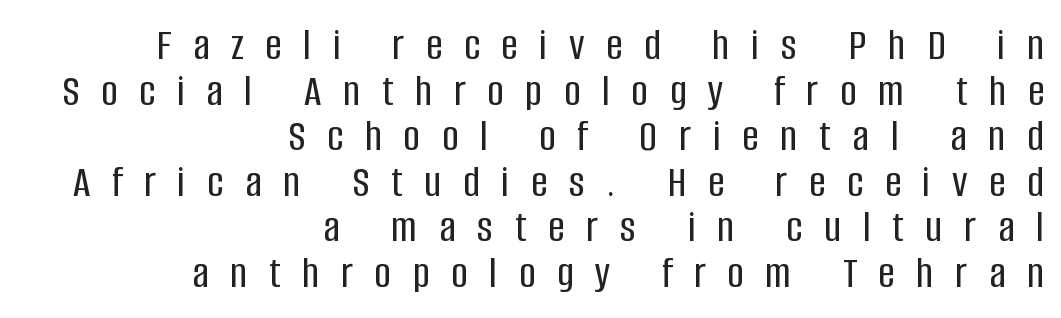
{"serif": "no", "italic": "no", "width": "condensed", "stroke_contrast": "low", "x_height": "large", "monospaced": "no", "underline": "no", "align": "right", "line_spacing": "tight", "line_spacing_ratio": 0.99, "letter_spacing": "wide", "letter_spacing_em": 0.47, "glyph_px": 46}
